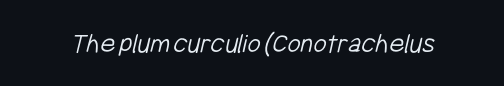
The image shows 29 px light, condensed sans-serif type; set normal letter spacing, not underlined; low stroke contrast and a medium x-height.
